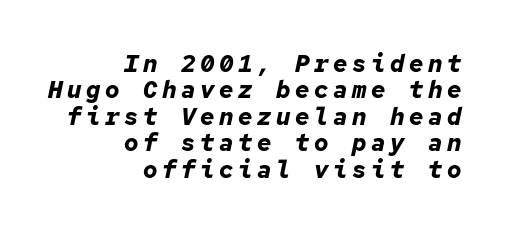
The rendering uses a small line-height, squeezing the rows. When letters slant like this, we call the style italic. Every row of glyphs terminates at an identical x-position on the right. A dark, heavy texture on the line: the type is bold. Rule under the text: the space is simply empty.
